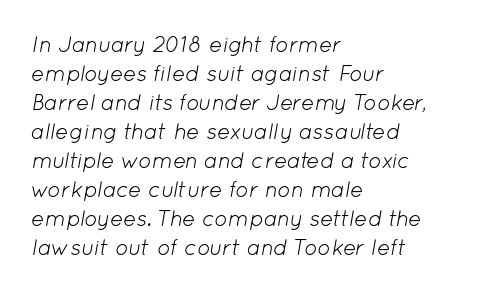
{"italic": "yes", "lean": "right", "slant_degrees": 12, "bold": "no", "underline": "no", "align": "left", "line_spacing": "normal", "line_spacing_ratio": 1.32, "letter_spacing": "normal", "letter_spacing_em": 0.0, "glyph_px": 22}
